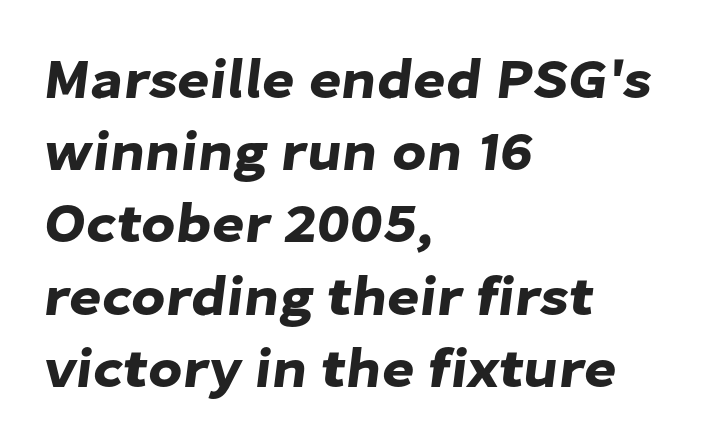
The image shows 56 px sans-serif type; set left-aligned, normal line spacing (1.29x), normal letter spacing, not underlined; low stroke contrast and a medium x-height.
